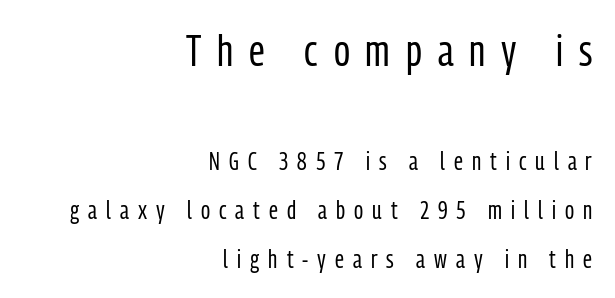
Q: Is the text bold? A: No.
Q: Is the text italic (slanted)? A: No, it is upright.
Q: Is the typeface a serif or a sans-serif typeface? A: Sans-serif.
Q: Is the text underlined? A: No.
Q: How is the paragraph aligned? A: Right-aligned.
Q: Is the spacing between letters normal or unusually wide? A: Unusually wide.
Q: Is the spacing between lines tight, normal or loose? A: Loose.
Q: Which block of text is set in a larger size, the first (top) or the second (bottom)? A: The first (top) one.
Q: Width (condensed, normal, or wide)? A: Condensed.
Q: Stroke contrast? A: Low.
Q: x-height? A: Medium.
Q: Monospaced? A: No.
